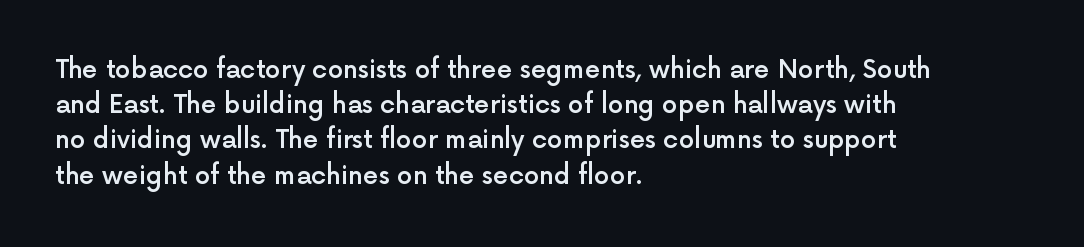
Q: Is the text bold? A: Semi-bold.
Q: Is the text italic (slanted)? A: No, it is upright.
Q: Is the text underlined? A: No.
Q: How is the paragraph aligned? A: Left-aligned.
Q: Is the spacing between letters normal or unusually wide? A: Normal.
Q: Is the spacing between lines tight, normal or loose? A: Normal.
